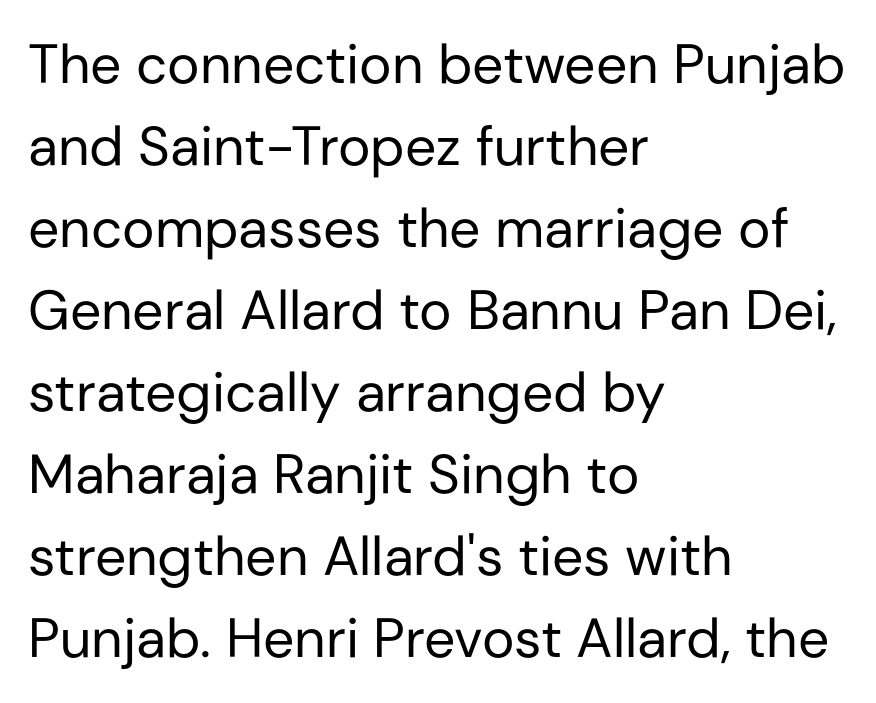
{"serif": "no", "italic": "no", "bold": "no", "weight": "regular", "width": "normal", "stroke_contrast": "low", "x_height": "medium", "monospaced": "no", "underline": "no", "align": "left", "line_spacing": "normal", "line_spacing_ratio": 1.49, "letter_spacing": "normal", "letter_spacing_em": 0.0, "glyph_px": 55}
